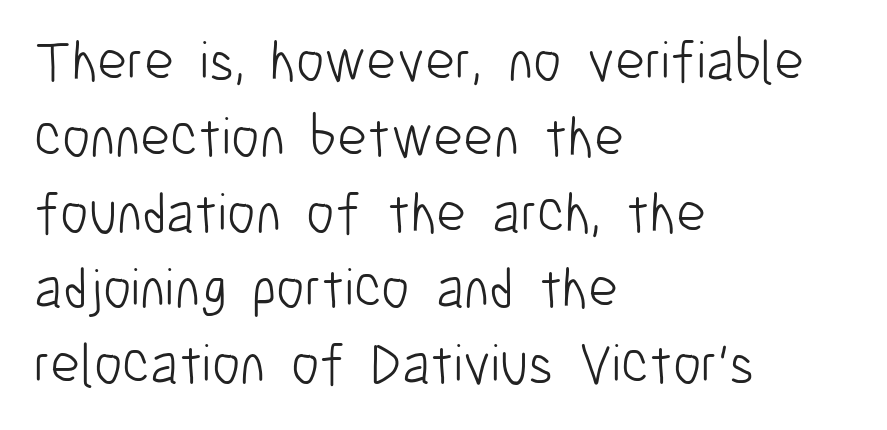
Q: Is the text bold? A: No.
Q: Is the text italic (slanted)? A: No, it is upright.
Q: Is the typeface a serif or a sans-serif typeface? A: Sans-serif.
Q: Is the text underlined? A: No.
Q: How is the paragraph aligned? A: Left-aligned.
Q: Is the spacing between letters normal or unusually wide? A: Normal.
Q: Is the spacing between lines tight, normal or loose? A: Normal.
Q: Width (condensed, normal, or wide)? A: Condensed.
Q: Stroke contrast? A: Low.
Q: x-height? A: Medium.
Q: Monospaced? A: No.
